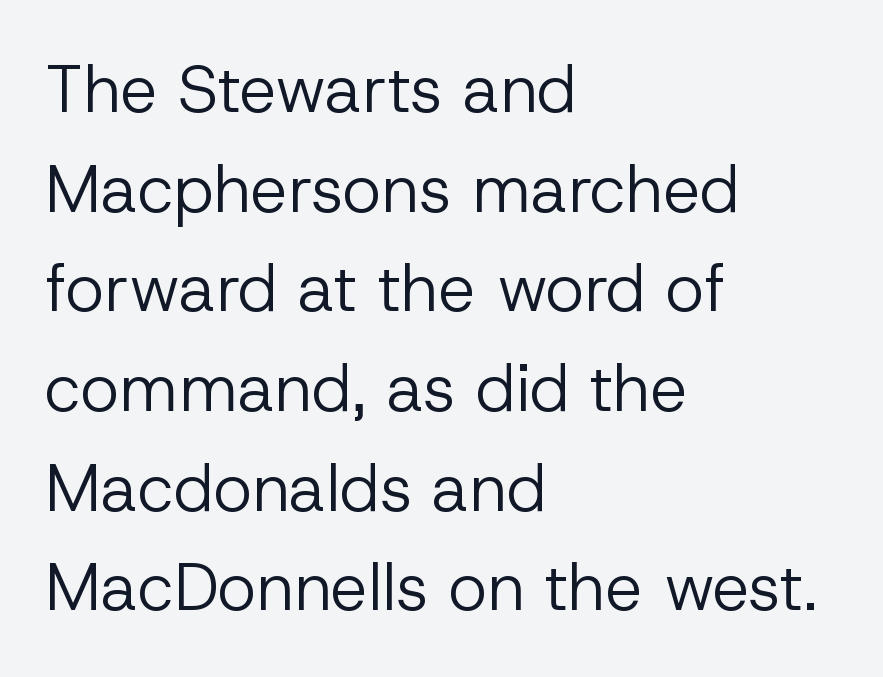
Teacher's note: observe the even left margin — that is flush-left alignment. The letters look calm and open, with moderate or lighter stems. Look at the tracking — it's just the regular setting, nothing added. The passage shown is typeset with a sans-serif family. This is roman type, the default non-slanted kind. Horizontal bands of white between lines are of average thickness.
